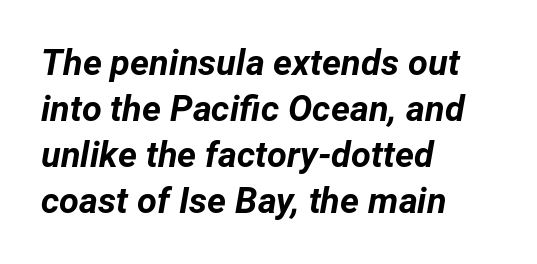
Think of a printed novel: that variable character pitch is what you see here. Every row of glyphs begins at an identical x-position on the left. Students, observe: this is what conventionally led text looks like. You'd pick this weight for a headline — it's a proper bold. Quick note: underline off. These lines keep a tight, regular rhythm from letter to letter.
